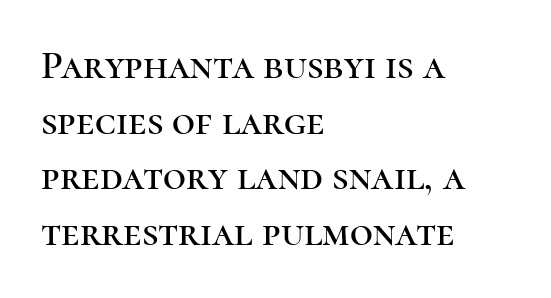
Each word holds together tightly as a unit, with standard inter-letter gaps. Rows of type keep a routine distance in the vertical direction. Does the lettering tilt? It doesn't — this is upright. Think of a printed novel: that variable character pitch is what you see here.
